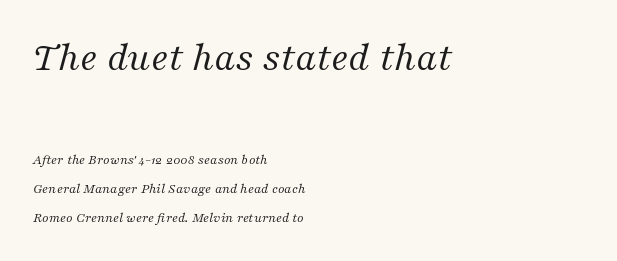
The image shows 41 px regular-weight serif type, italic (leaning right); set left-aligned, loose line spacing (2.08x), normal letter spacing, not underlined; the first (top) block is 2.93x larger; medium stroke contrast and a medium x-height.
